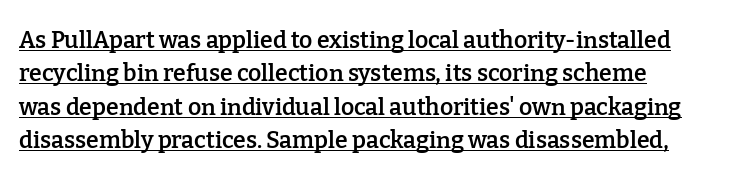
Q: Is the text bold? A: Semi-bold.
Q: Is the text italic (slanted)? A: No, it is upright.
Q: Is the text underlined? A: Yes.
Q: How is the paragraph aligned? A: Left-aligned.
Q: Is the spacing between letters normal or unusually wide? A: Normal.
Q: Is the spacing between lines tight, normal or loose? A: Normal.
